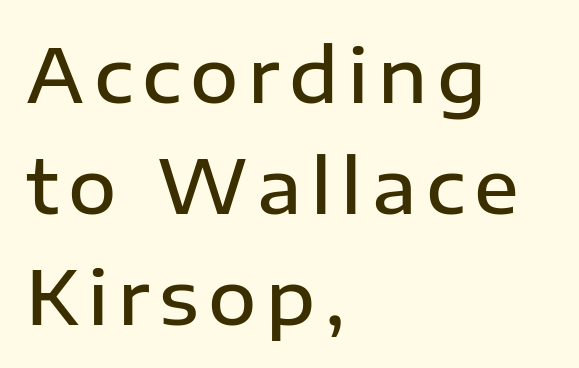
The specimen reads as upright at a glance. You can tell from the bare stems that sans-serif type was used. The paragraph has a hard left edge and a soft right edge. Character widths vary here, with narrow letters taking less room than wide ones. A clean baseline with only descenders dipping below it.
